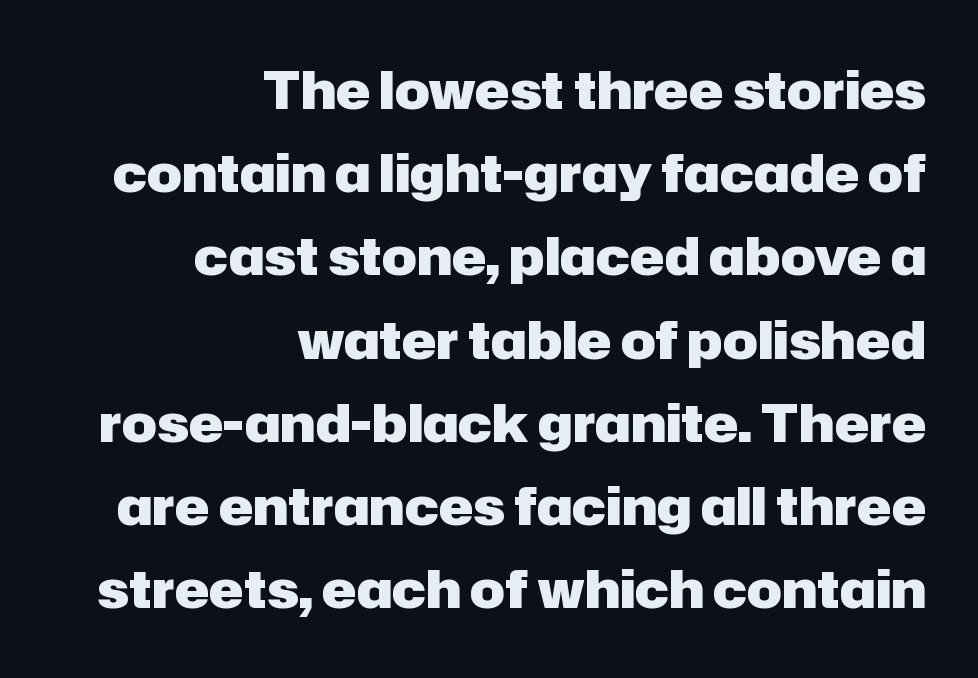
Q: Is the text bold? A: Yes.
Q: Is the text italic (slanted)? A: No, it is upright.
Q: Is the typeface a serif or a sans-serif typeface? A: Sans-serif.
Q: Is the text underlined? A: No.
Q: How is the paragraph aligned? A: Right-aligned.
Q: Is the spacing between letters normal or unusually wide? A: Normal.
Q: Is the spacing between lines tight, normal or loose? A: Normal.
Q: Width (condensed, normal, or wide)? A: Normal.
Q: Stroke contrast? A: Low.
Q: x-height? A: Medium.
Q: Monospaced? A: No.
